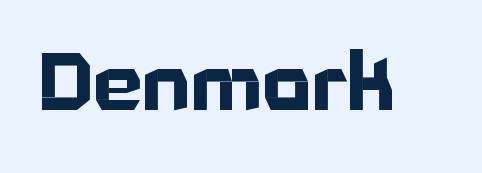
{"serif": "no", "italic": "no", "bold": "yes", "weight": "bold", "width": "normal", "stroke_contrast": "low", "x_height": "medium", "monospaced": "no", "underline": "no", "letter_spacing": "normal", "letter_spacing_em": 0.0, "glyph_px": 78}
